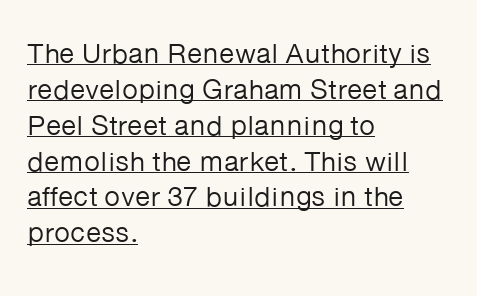
The image shows 28 px regular-weight sans-serif type, upright; set left-aligned, normal line spacing (1.28x), normal letter spacing, underlined; low stroke contrast and a medium x-height.
